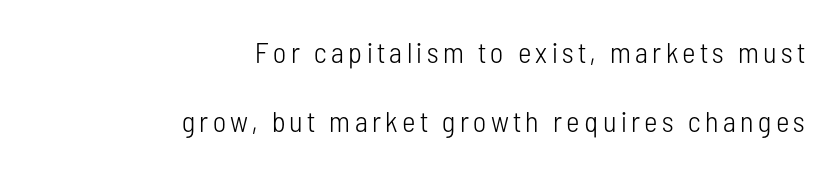
{"serif": "no", "italic": "no", "bold": "no", "weight": "light", "width": "condensed", "stroke_contrast": "low", "x_height": "medium", "monospaced": "no", "underline": "no", "align": "right", "line_spacing": "loose", "line_spacing_ratio": 2.39, "glyph_px": 29}
